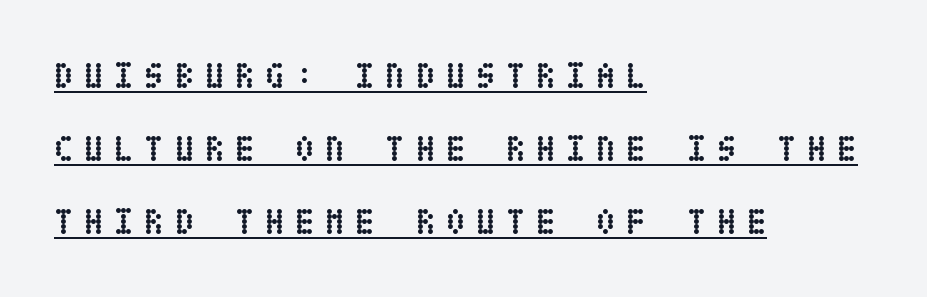
The image shows 36 px semibold, condensed type, upright; set left-aligned, loose line spacing (2.03x), unusually wide letter spacing (+0.29 em), underlined; low stroke contrast and a large x-height.
